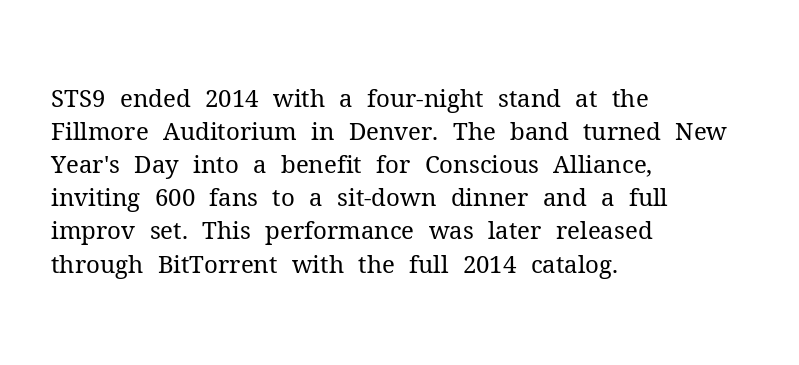
{"italic": "no", "bold": "no", "underline": "no", "align": "left", "line_spacing": "normal", "line_spacing_ratio": 1.38, "letter_spacing": "normal", "letter_spacing_em": 0.0, "glyph_px": 24}
